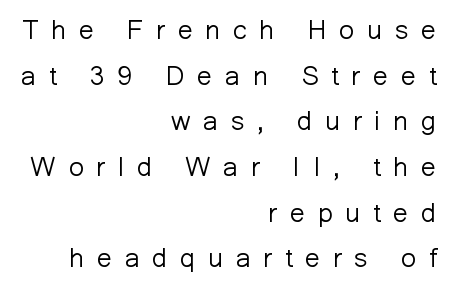
{"italic": "no", "bold": "no", "underline": "no", "align": "right", "line_spacing": "normal", "line_spacing_ratio": 1.69, "letter_spacing": "wide", "letter_spacing_em": 0.47, "glyph_px": 27}
